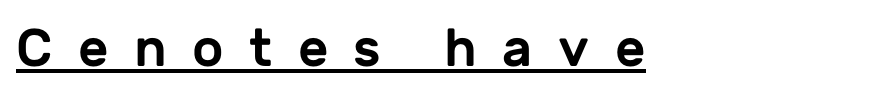
Do the characters align in a grid? No, the font is proportional. Regarding serifs, this sample does without them. Beneath each row of characters lies a ruled line. The gaps between neighbouring characters are conspicuously large. The font's upright variant was chosen for this text.
